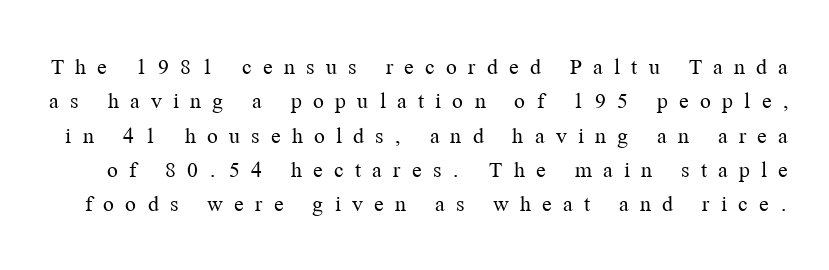
Words appear elongated and porous because spacing is wide. Quick note: interline space is typical. The space beneath each line is pristine and unruled. The passage shown is not bold in any degree.
